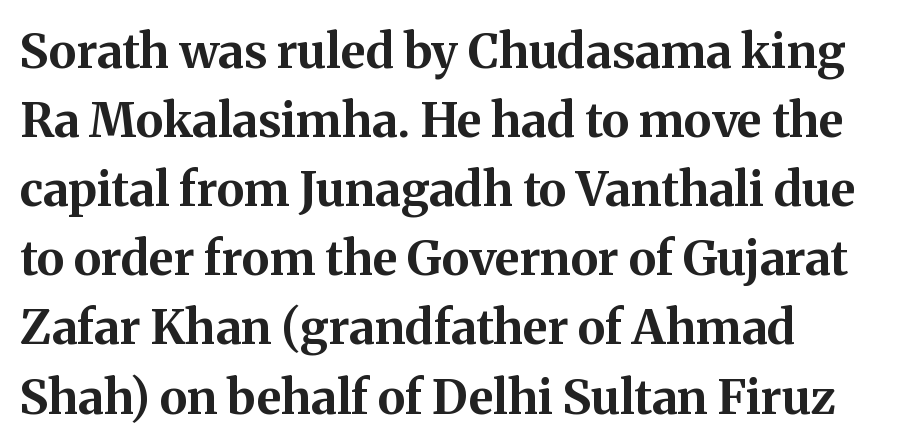
Q: Is the text bold? A: Yes.
Q: Is the text italic (slanted)? A: No, it is upright.
Q: Is the typeface a serif or a sans-serif typeface? A: Serif.
Q: Is the text underlined? A: No.
Q: How is the paragraph aligned? A: Left-aligned.
Q: Is the spacing between letters normal or unusually wide? A: Normal.
Q: Is the spacing between lines tight, normal or loose? A: Normal.
Q: Width (condensed, normal, or wide)? A: Normal.
Q: Stroke contrast? A: Medium.
Q: x-height? A: Medium.
Q: Monospaced? A: No.
